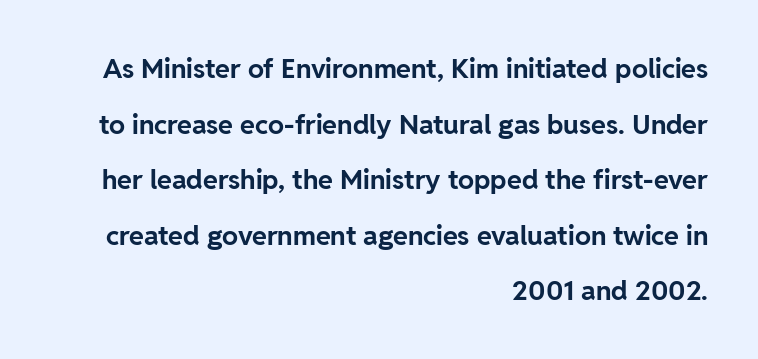
The image shows 27 px bold type, upright; set right-aligned, loose line spacing (2.06x), normal letter spacing, not underlined.
